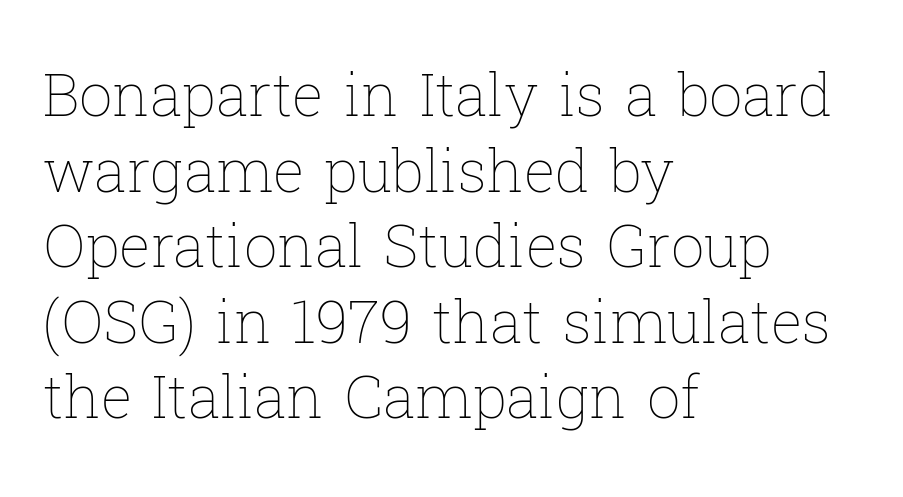
{"italic": "no", "bold": "no", "weight": "thin", "width": "normal", "stroke_contrast": "low", "x_height": "medium", "monospaced": "no", "underline": "no", "align": "left", "line_spacing": "normal", "line_spacing_ratio": 1.28, "letter_spacing": "normal", "letter_spacing_em": 0.0, "glyph_px": 59}
